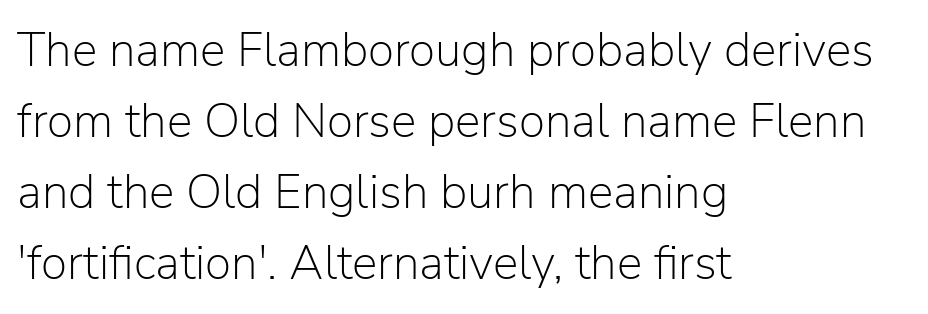
The image shows 48 px light sans-serif type, upright; set left-aligned, normal line spacing (1.48x), normal letter spacing, not underlined; low stroke contrast and a medium x-height.
